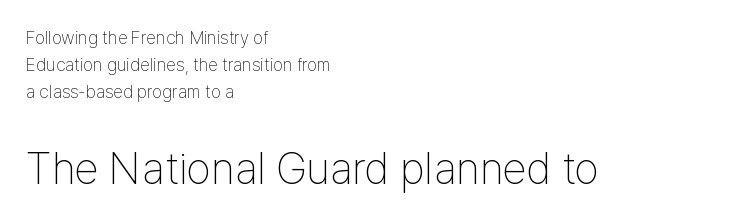
Q: Is the text bold? A: No.
Q: Is the text italic (slanted)? A: No, it is upright.
Q: Is the typeface a serif or a sans-serif typeface? A: Sans-serif.
Q: Is the text underlined? A: No.
Q: How is the paragraph aligned? A: Left-aligned.
Q: Is the spacing between letters normal or unusually wide? A: Normal.
Q: Is the spacing between lines tight, normal or loose? A: Normal.
Q: Which block of text is set in a larger size, the first (top) or the second (bottom)? A: The second (bottom) one.
Q: Width (condensed, normal, or wide)? A: Condensed.
Q: Stroke contrast? A: Low.
Q: x-height? A: Medium.
Q: Monospaced? A: No.
